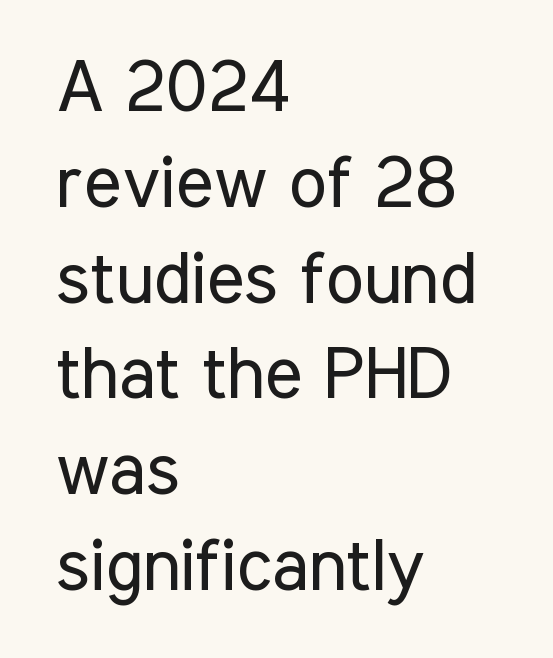
{"serif": "no", "italic": "no", "bold": "no", "weight": "regular", "width": "condensed", "stroke_contrast": "low", "x_height": "medium", "monospaced": "no", "underline": "no", "align": "left", "line_spacing": "normal", "line_spacing_ratio": 1.33, "letter_spacing": "normal", "letter_spacing_em": 0.0, "glyph_px": 72}
